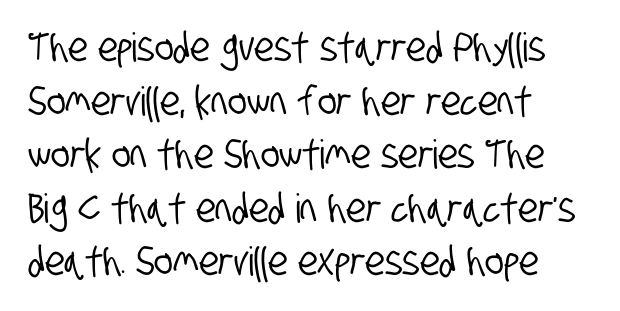
The image shows 40 px condensed sans-serif type; set left-aligned, normal line spacing (1.34x), normal letter spacing, not underlined; low stroke contrast and a large x-height.
